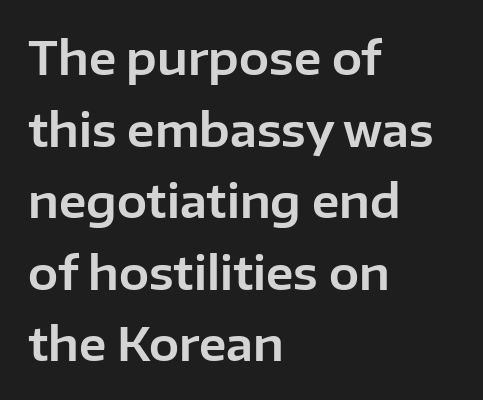
Q: Is the text italic (slanted)? A: No, it is upright.
Q: Is the typeface a serif or a sans-serif typeface? A: Sans-serif.
Q: Is the text underlined? A: No.
Q: How is the paragraph aligned? A: Left-aligned.
Q: Is the spacing between letters normal or unusually wide? A: Normal.
Q: Is the spacing between lines tight, normal or loose? A: Normal.
Q: Width (condensed, normal, or wide)? A: Normal.
Q: Stroke contrast? A: Low.
Q: x-height? A: Medium.
Q: Monospaced? A: No.
